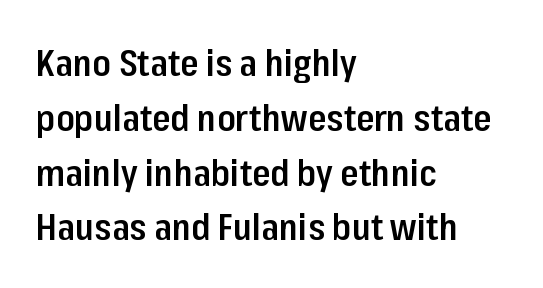
{"serif": "no", "italic": "no", "bold": "semi", "weight": "semibold", "width": "condensed", "stroke_contrast": "low", "x_height": "medium", "monospaced": "no", "underline": "no", "align": "left", "line_spacing": "normal", "line_spacing_ratio": 1.48, "letter_spacing": "normal", "letter_spacing_em": 0.0, "glyph_px": 37}
